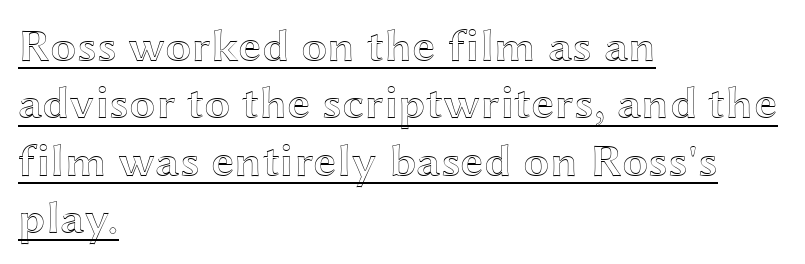
Do the letters lean? They stand straight. The rendering uses natural spacing where letterforms have individual widths. The gaps between neighbouring characters are ordinary and unremarkable. These characters rest on top of a visible drawn line. Notice how the passage keeps a crisp vertical edge on the left only.
